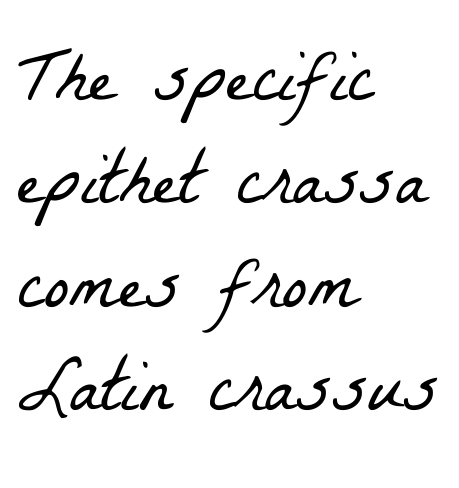
{"serif": "yes", "bold": "no", "weight": "light", "width": "condensed", "stroke_contrast": "low", "x_height": "medium", "monospaced": "no", "underline": "no", "align": "left", "line_spacing": "normal", "line_spacing_ratio": 1.36, "letter_spacing": "normal", "letter_spacing_em": 0.0, "glyph_px": 76}
